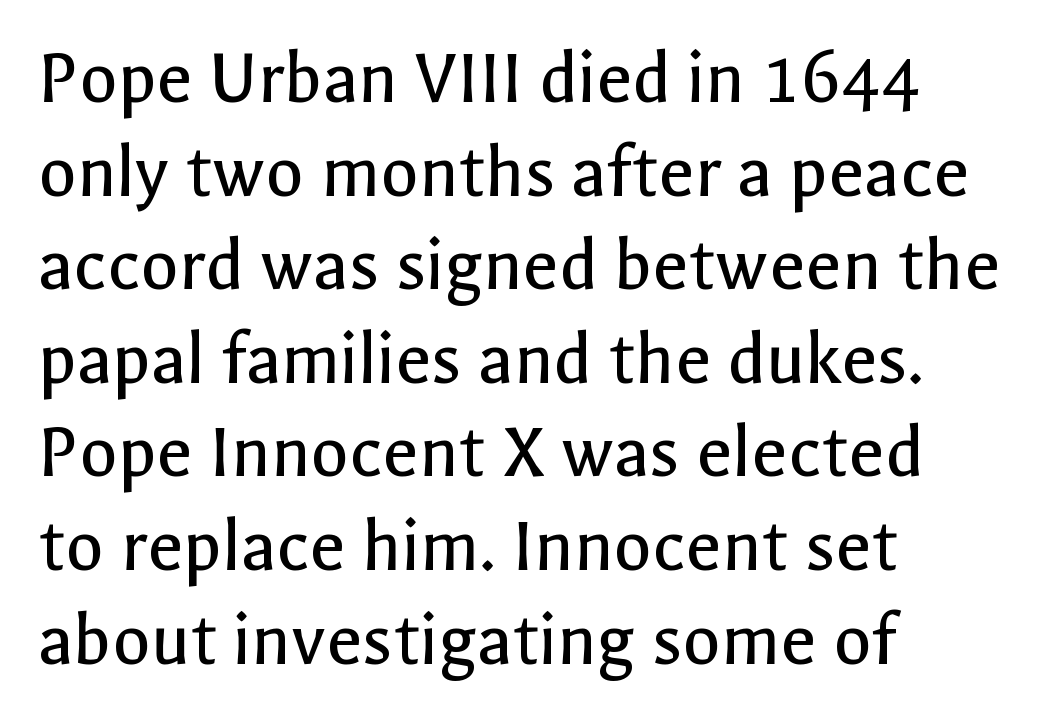
Each letter's strokes conclude bluntly, with no projecting serifs. Compared with typical body copy, the letter spacing here is the same. Is the type heavy? It reads as light-to-regular instead. Every row of glyphs begins at an identical x-position on the left. The rendering uses natural spacing where letterforms have individual widths.
